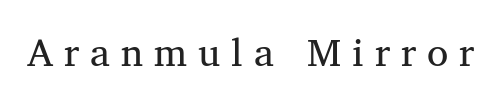
Heaviness? Minimal to ordinary, like unemphasized prose. Stroke terminals: seriffed. Bare-footed words on every line. The passage shown is typed in a proportional face where columns would drift. Caption: expanded tracking, letters set apart.
